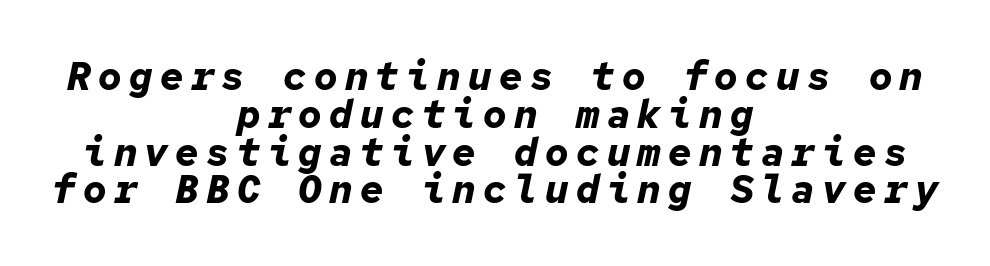
{"italic": "yes", "lean": "right", "slant_degrees": 12, "bold": "yes", "weight": "bold", "width": "normal", "stroke_contrast": "low", "x_height": "medium", "monospaced": "yes", "underline": "no", "align": "center", "line_spacing": "tight", "line_spacing_ratio": 0.97, "glyph_px": 39}
